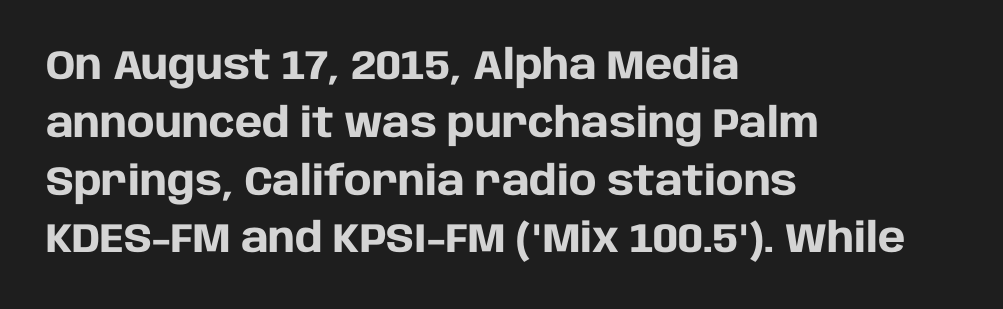
Q: Is the text bold? A: Yes.
Q: Is the text italic (slanted)? A: No, it is upright.
Q: Is the typeface a serif or a sans-serif typeface? A: Sans-serif.
Q: Is the text underlined? A: No.
Q: How is the paragraph aligned? A: Left-aligned.
Q: Is the spacing between letters normal or unusually wide? A: Normal.
Q: Is the spacing between lines tight, normal or loose? A: Normal.
Q: Width (condensed, normal, or wide)? A: Normal.
Q: Stroke contrast? A: Low.
Q: x-height? A: Large.
Q: Monospaced? A: No.
